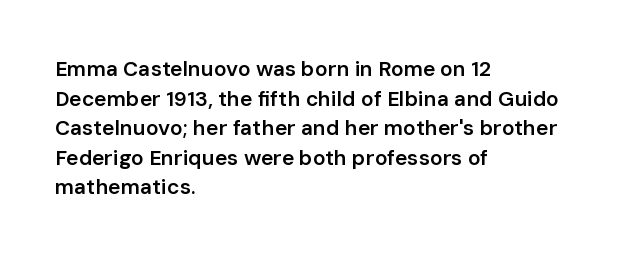
{"italic": "no", "bold": "semi", "underline": "no", "align": "left", "line_spacing": "normal", "line_spacing_ratio": 1.41, "letter_spacing": "normal", "letter_spacing_em": 0.0, "glyph_px": 21}
